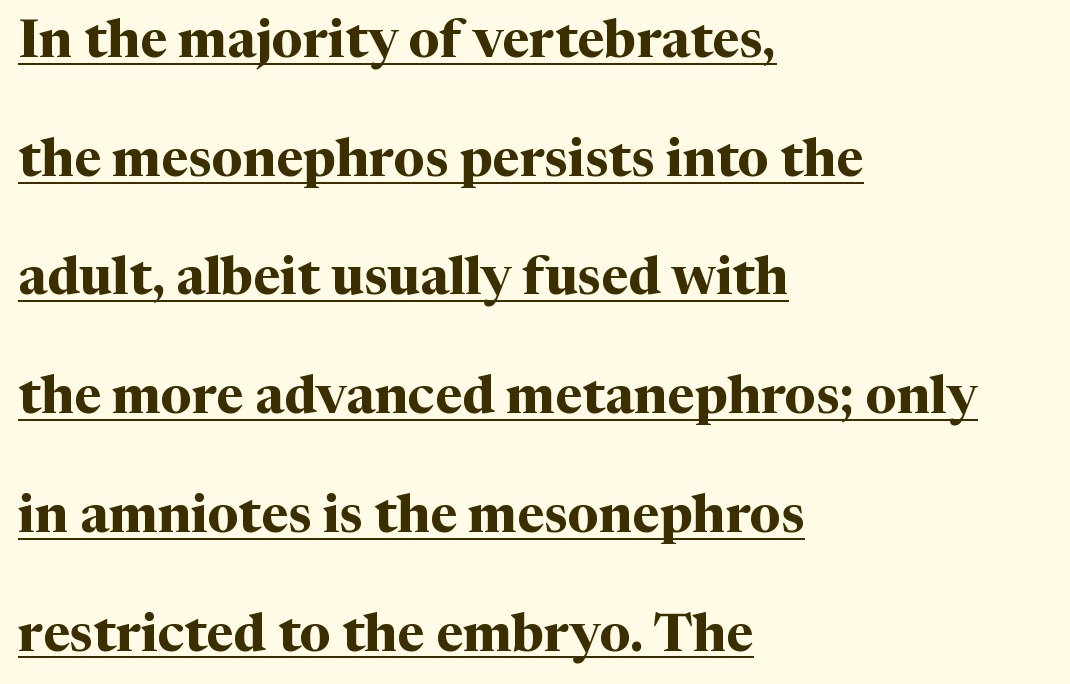
{"serif": "yes", "italic": "no", "bold": "yes", "weight": "bold", "width": "normal", "stroke_contrast": "medium", "x_height": "medium", "monospaced": "no", "underline": "yes", "align": "left", "line_spacing": "loose", "line_spacing_ratio": 2.24, "letter_spacing": "normal", "letter_spacing_em": 0.0, "glyph_px": 53}
